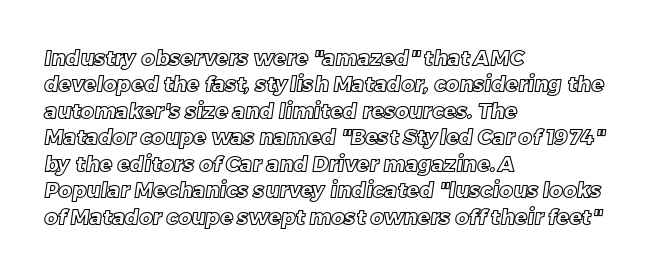
The image shows 21 px text type; set left-aligned, normal line spacing (1.26x), normal letter spacing, not underlined.
